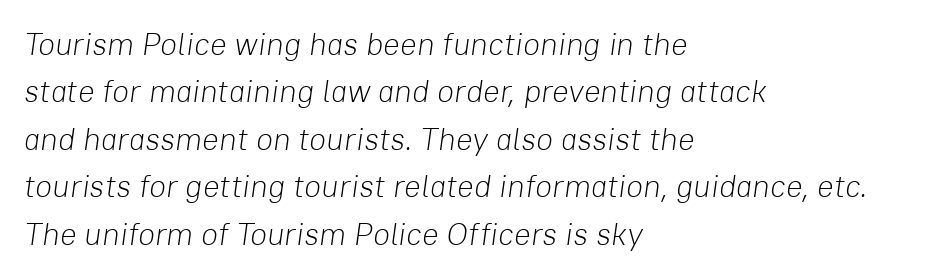
{"italic": "yes", "lean": "right", "slant_degrees": 8, "bold": "no", "weight": "light", "width": "normal", "stroke_contrast": "low", "x_height": "medium", "monospaced": "no", "underline": "no", "align": "left", "line_spacing": "normal", "line_spacing_ratio": 1.53, "letter_spacing": "normal", "letter_spacing_em": 0.0, "glyph_px": 31}
